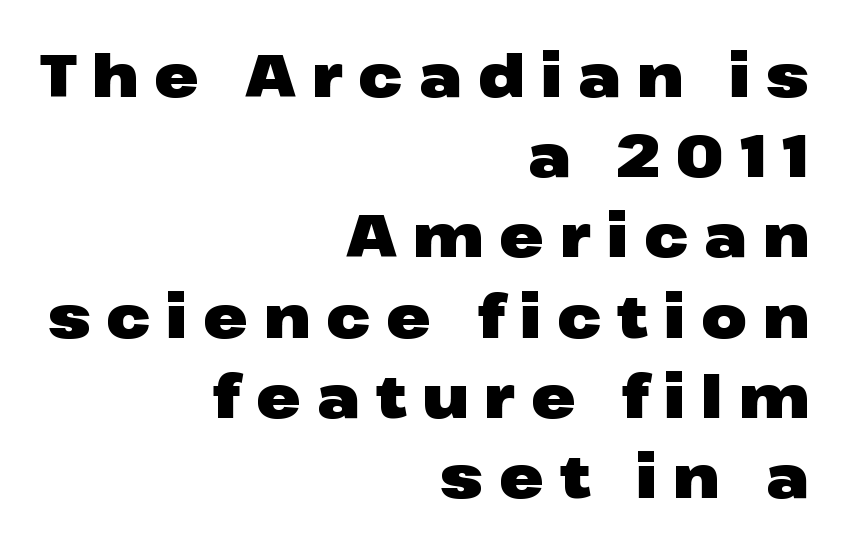
The block of text has a typical density, with ordinary space between rows. Type without underlining. The face used here is rendered with a markedly widened letterfit. Every character sits straight up, as roman type does. Nope, no serifs anywhere on these letters.
